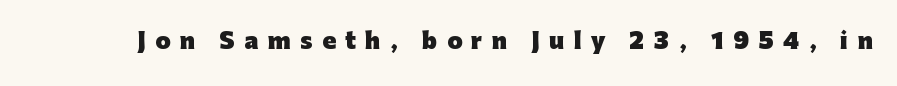
The gap between lines stays unmarked. Ascenders rise straight up at ninety degrees. These lines have a slow, spaced-out rhythm from letter to letter. Notice how thick the strokes are: this is what a full bold looks like.
